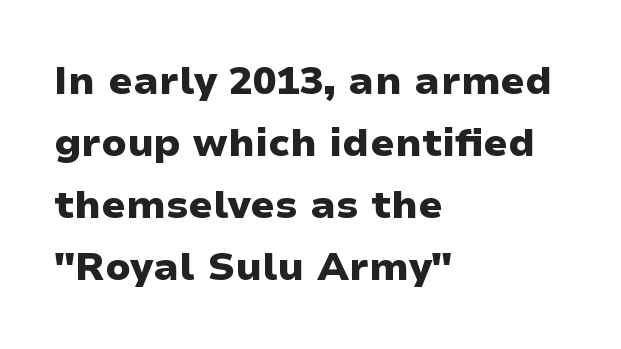
The passage is arranged the way most books set body copy — flush left. The font is running at its bold setting. Vertical strokes here are truly vertical. Students, observe: this is what conventionally led text looks like. Grotesque or geometric, the face here clearly has no serifs.
